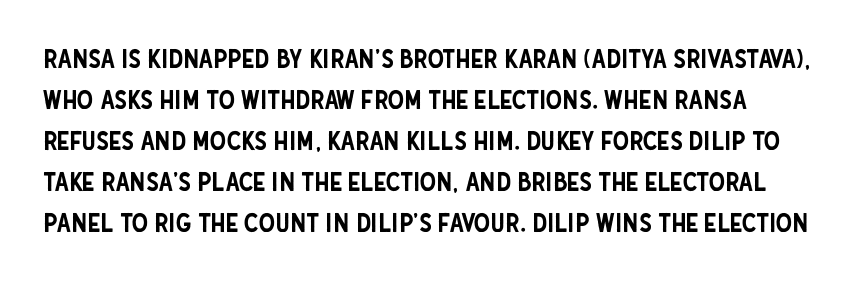
The image shows 26 px text type, upright; set normal line spacing (1.58x), normal letter spacing, not underlined.
